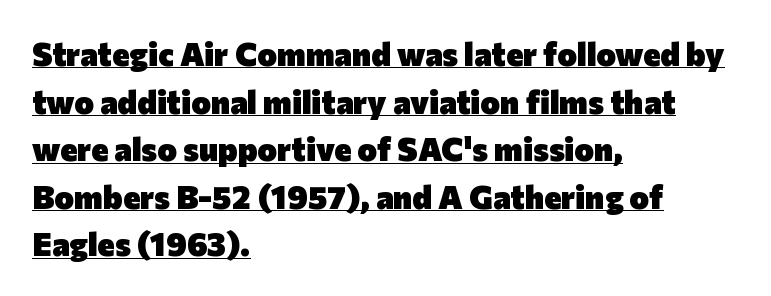
Q: Is the text bold? A: Yes.
Q: Is the text italic (slanted)? A: No, it is upright.
Q: Is the typeface a serif or a sans-serif typeface? A: Sans-serif.
Q: Is the text underlined? A: Yes.
Q: How is the paragraph aligned? A: Left-aligned.
Q: Is the spacing between letters normal or unusually wide? A: Normal.
Q: Is the spacing between lines tight, normal or loose? A: Normal.
Q: Width (condensed, normal, or wide)? A: Normal.
Q: Stroke contrast? A: Low.
Q: x-height? A: Medium.
Q: Monospaced? A: No.
